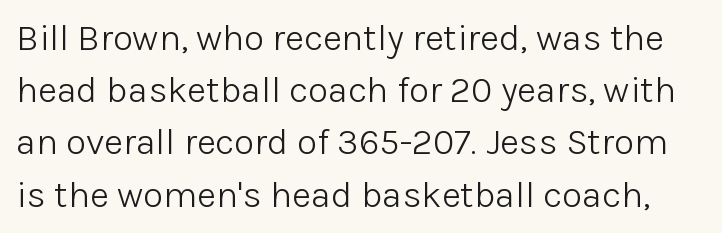
Q: Is the text bold? A: No.
Q: Is the text italic (slanted)? A: No, it is upright.
Q: Is the typeface a serif or a sans-serif typeface? A: Sans-serif.
Q: Is the text underlined? A: No.
Q: Is the spacing between letters normal or unusually wide? A: Normal.
Q: Is the spacing between lines tight, normal or loose? A: Normal.
Q: Width (condensed, normal, or wide)? A: Normal.
Q: Stroke contrast? A: Low.
Q: x-height? A: Medium.
Q: Monospaced? A: No.
